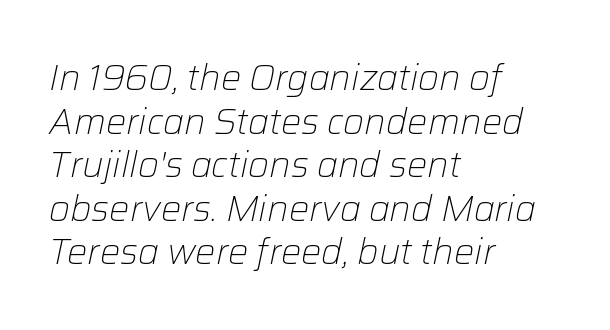
{"italic": "yes", "lean": "right", "slant_degrees": 12, "bold": "no", "weight": "light", "width": "normal", "stroke_contrast": "low", "x_height": "medium", "monospaced": "no", "underline": "no", "align": "left", "line_spacing_ratio": 1.21, "letter_spacing": "normal", "letter_spacing_em": 0.0, "glyph_px": 36}
